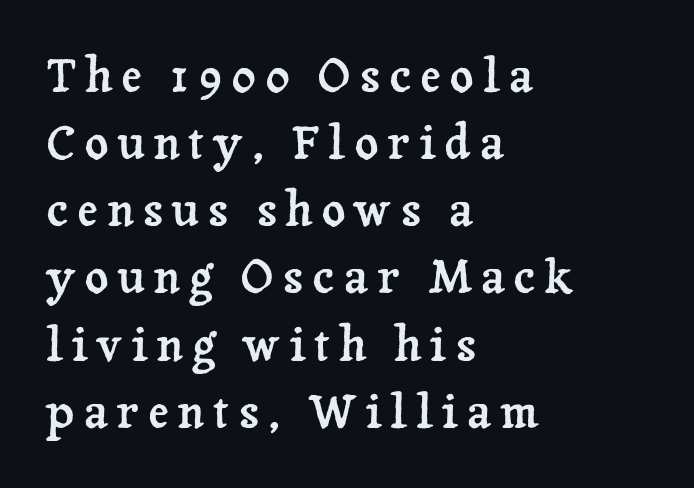
{"serif": "yes", "italic": "no", "width": "normal", "stroke_contrast": "low", "x_height": "medium", "monospaced": "no", "underline": "no", "align": "left", "line_spacing": "normal", "line_spacing_ratio": 1.46, "glyph_px": 46}
